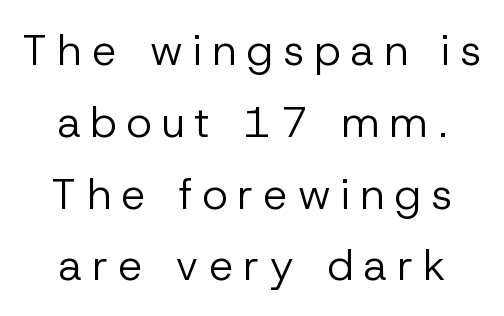
The image shows 43 px regular-weight sans-serif type, upright; set centered, normal line spacing (1.67x), unusually wide letter spacing (+0.23 em), not underlined; low stroke contrast and a medium x-height.
